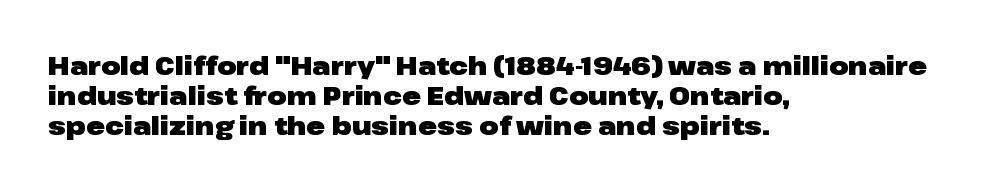
The passage shown is emphatically bold. The space directly below the letters is spotless. Tracking here is standard; glyphs follow each other at the usual distance. Where is the straight margin? On the left.
